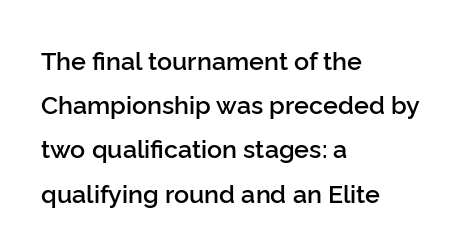
Q: Is the text bold? A: Semi-bold.
Q: Is the text italic (slanted)? A: No, it is upright.
Q: Is the text underlined? A: No.
Q: How is the paragraph aligned? A: Left-aligned.
Q: Is the spacing between letters normal or unusually wide? A: Normal.
